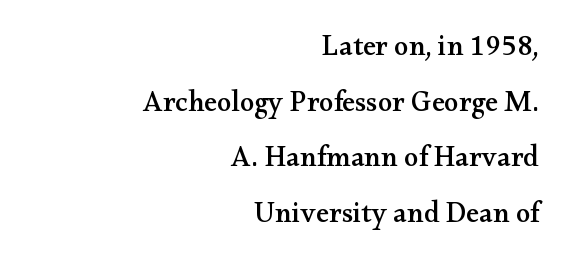
{"serif": "yes", "italic": "no", "width": "wide", "stroke_contrast": "medium", "x_height": "small", "monospaced": "no", "underline": "no", "align": "right", "line_spacing": "loose", "line_spacing_ratio": 1.92, "letter_spacing": "normal", "letter_spacing_em": 0.0, "glyph_px": 29}
